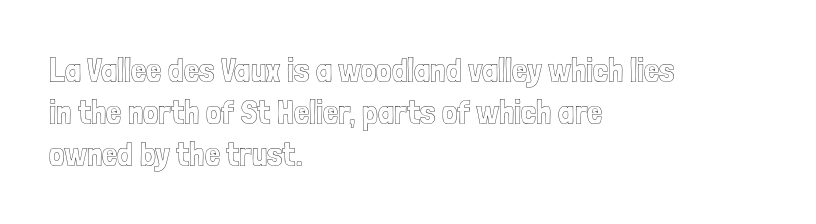
Italic? Not at all — the glyphs are vertical. Underline: absent. The setting favours the left margin, as ordinary paragraphs usually do. Letter spacing: default.
